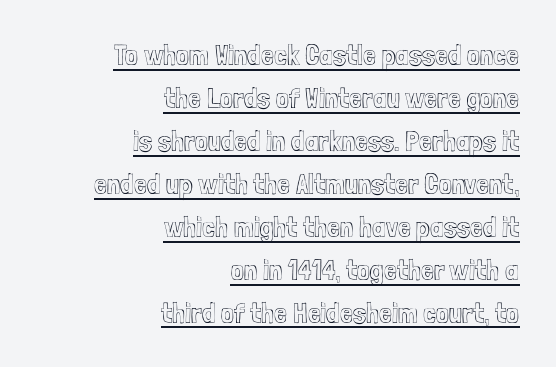
The image shows 29 px condensed type, upright; set right-aligned, normal line spacing (1.48x), normal letter spacing, underlined; a medium x-height.
